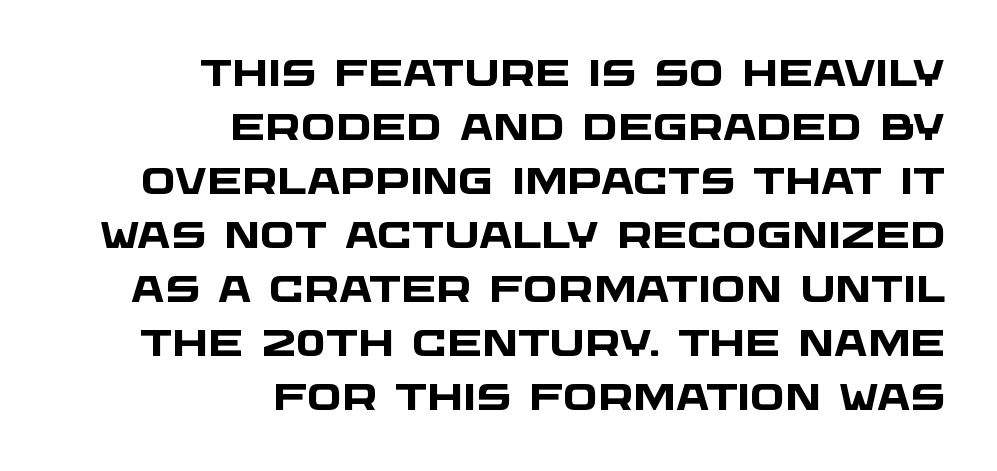
Q: Is the text bold? A: Yes.
Q: Is the typeface a serif or a sans-serif typeface? A: Sans-serif.
Q: Is the text underlined? A: No.
Q: How is the paragraph aligned? A: Right-aligned.
Q: Is the spacing between letters normal or unusually wide? A: Normal.
Q: Is the spacing between lines tight, normal or loose? A: Normal.
Q: Width (condensed, normal, or wide)? A: Wide.
Q: Stroke contrast? A: Low.
Q: x-height? A: Large.
Q: Monospaced? A: No.
